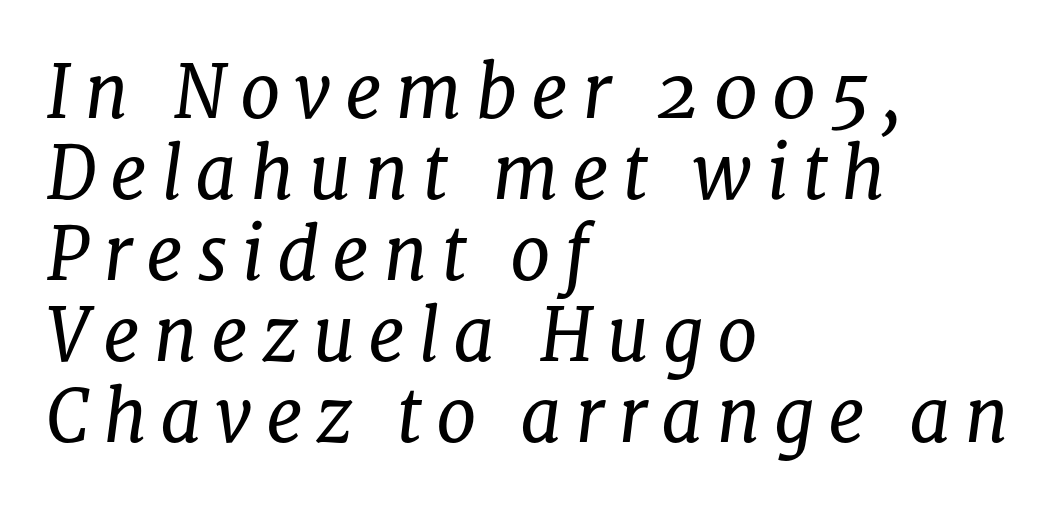
Here the designer chose a conventional face with non-uniform glyph widths. Yep, those are serifs on the letters. In terms of posture, this sample is oblique. The rendering uses a small line-height, squeezing the rows. Check the space under the baseline: it is left empty. Stem width sits at or under what a default text font uses.
